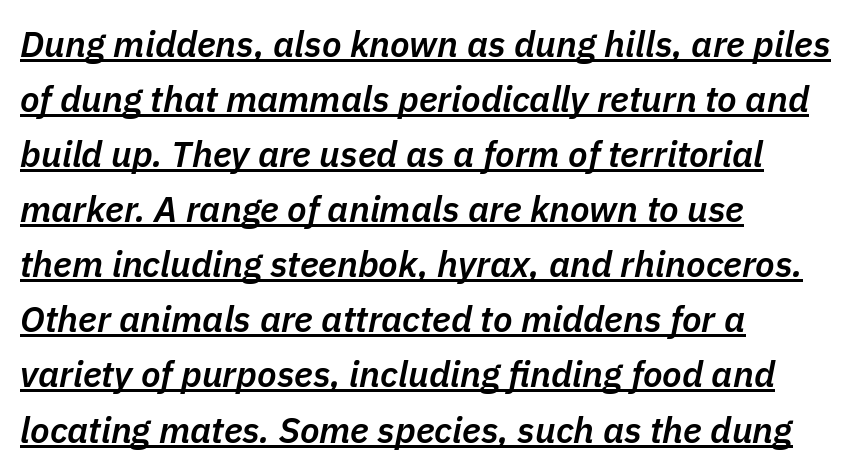
You could not count columns in this text — the font is proportionally spaced. Italic: yes, the glyphs are oblique. Compared with a centered layout, this one pins lines to the left instead. Its strokes are somewhat broadened, the hallmark of semibold type. What stands out about the letter spacing? Nothing — it is the standard amount.
